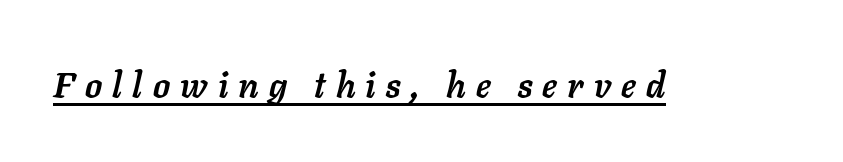
Q: Is the text bold? A: Yes.
Q: Is the text italic (slanted)? A: Yes, it leans right by about 11 degrees.
Q: Is the text underlined? A: Yes.
Q: Is the spacing between letters normal or unusually wide? A: Unusually wide.
Q: Width (condensed, normal, or wide)? A: Normal.
Q: Stroke contrast? A: Low.
Q: x-height? A: Medium.
Q: Monospaced? A: No.
